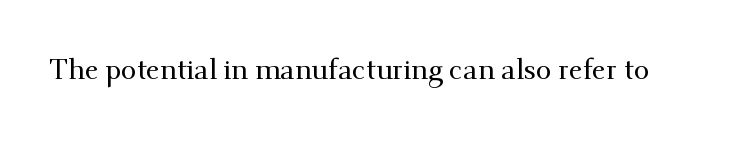
{"serif": "yes", "italic": "no", "width": "normal", "stroke_contrast": "medium", "x_height": "small", "monospaced": "no", "underline": "no", "letter_spacing": "normal", "letter_spacing_em": 0.0, "glyph_px": 28}
